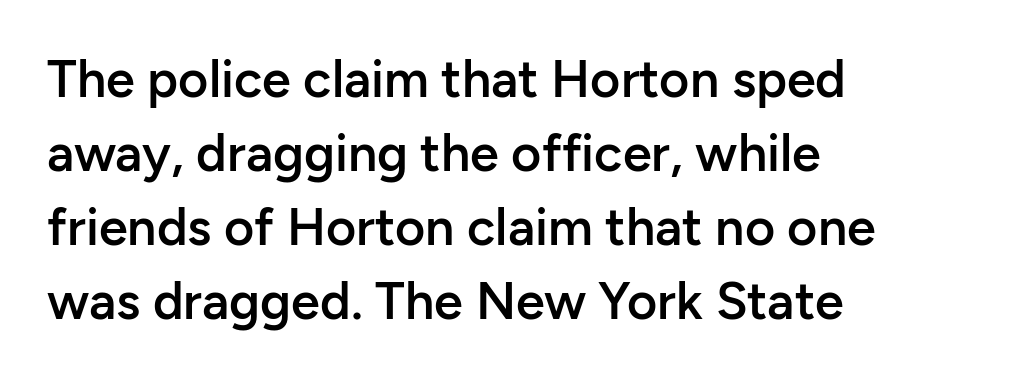
The image shows 52 px semibold sans-serif type, upright; set left-aligned, normal line spacing (1.42x), normal letter spacing, not underlined; low stroke contrast and a medium x-height.
